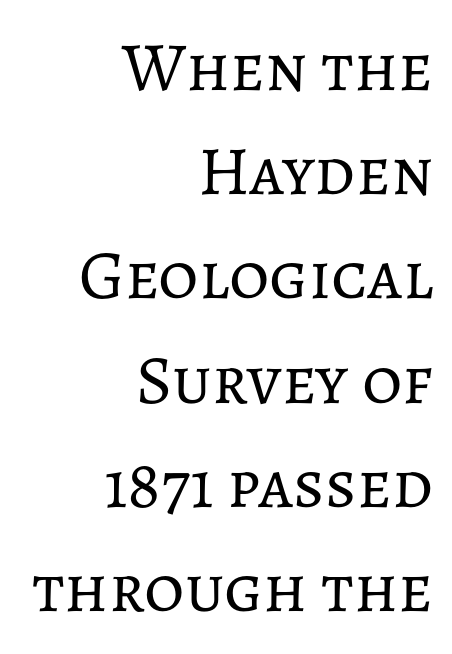
The gaps between neighbouring characters are ordinary and unremarkable. A typesetter would mark this as roman, not italic. Quick note: interline space is typical. The baseline area is clear. Caption: multi-line text, flush right, ragged left. These lines are rendered in a variable-pitch font.
